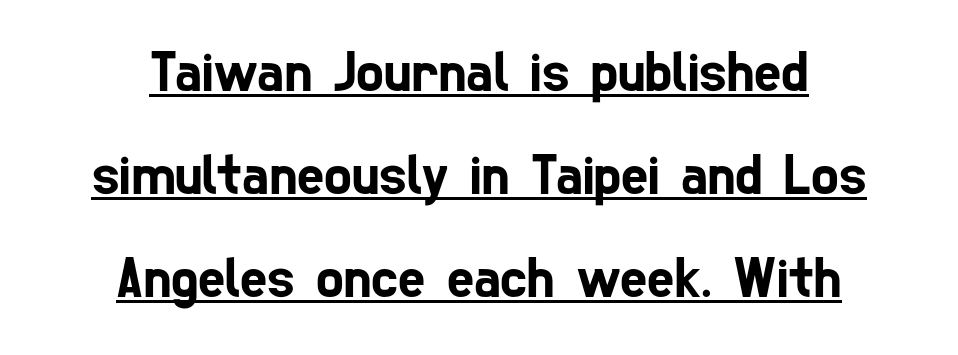
{"serif": "no", "width": "condensed", "stroke_contrast": "low", "x_height": "medium", "monospaced": "no", "underline": "yes", "align": "center", "line_spacing_ratio": 1.78, "letter_spacing": "normal", "letter_spacing_em": 0.0, "glyph_px": 58}
